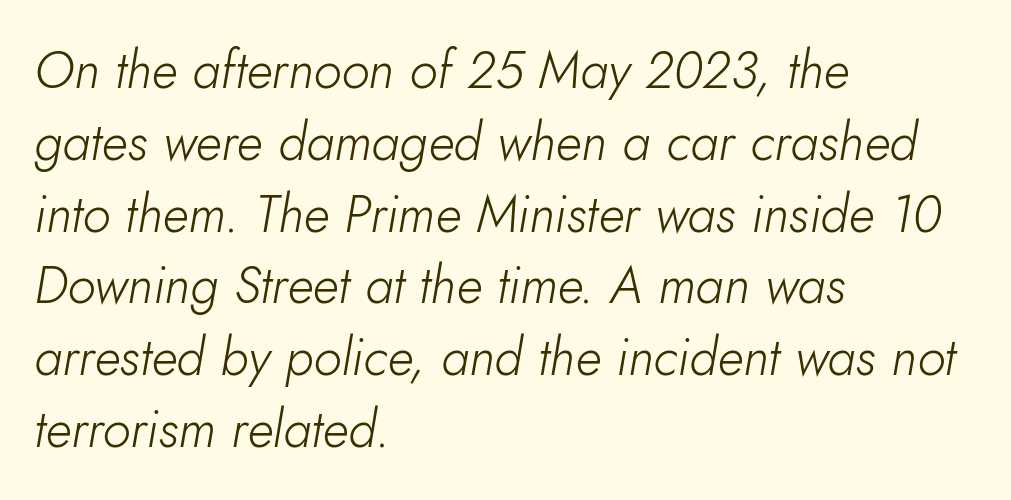
The image shows 52 px light type, italic (leaning right); set left-aligned, normal line spacing (1.38x), normal letter spacing, not underlined; low stroke contrast and a small x-height.
